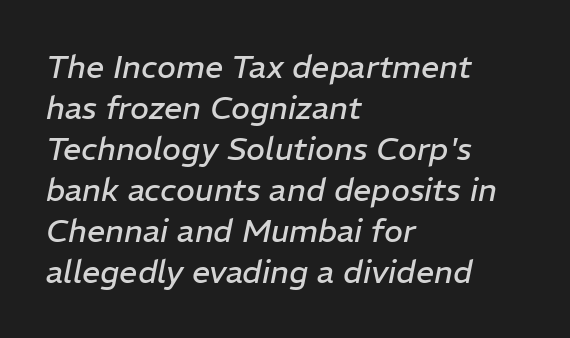
Q: Is the text bold? A: No.
Q: Is the text italic (slanted)? A: Yes, it leans right by about 11 degrees.
Q: Is the text underlined? A: No.
Q: How is the paragraph aligned? A: Left-aligned.
Q: Is the spacing between letters normal or unusually wide? A: Normal.
Q: Is the spacing between lines tight, normal or loose? A: Normal.
Q: Width (condensed, normal, or wide)? A: Normal.
Q: Stroke contrast? A: Low.
Q: x-height? A: Medium.
Q: Monospaced? A: No.
